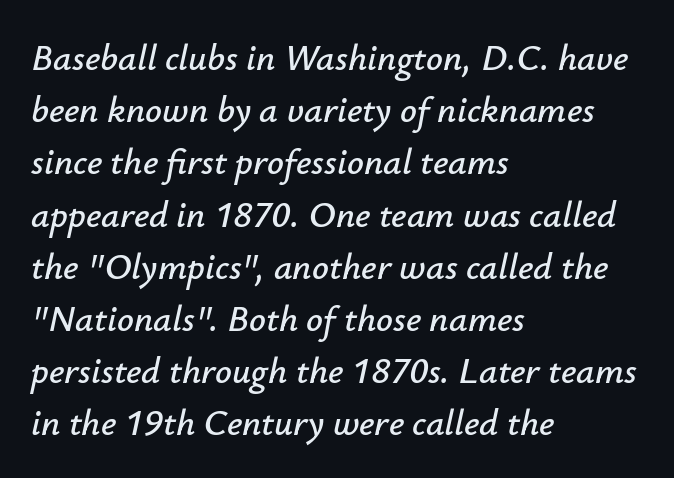
A typesetter would call this proportional, since set widths differ per character. These lines were composed using italics. How would I describe the line gaps? Plain and ordinary. Letter spacing: default. Does the copy run flush right? No — it runs flush left.
